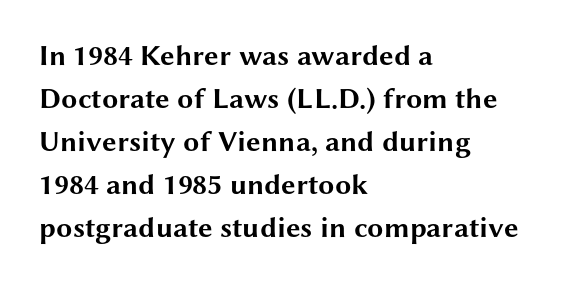
Underline: absent. These lines are rendered in a variable-pitch font. Does the leading feel generous? No, just average. Look at the tracking — it's just the regular setting, nothing added.
